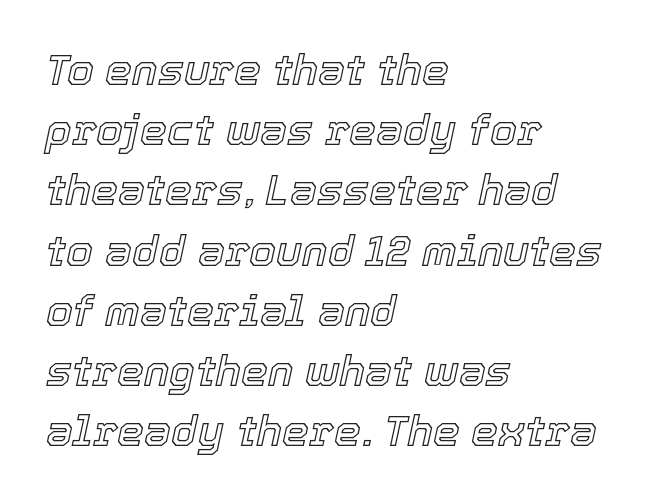
The image shows 43 px text type, italic (leaning right); set left-aligned, normal line spacing (1.4x), normal letter spacing, not underlined; a medium x-height.
